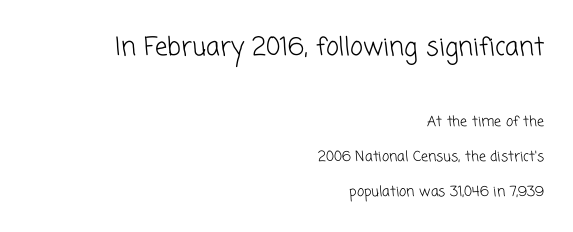
The passage is arranged like a letterhead date or caption credit — flush right. Does the bottom block carry the larger type? No, the top block does. Is this a heavy cut? Hardly; it is regular or lighter. Underline: absent. There is no visible air inserted between adjacent glyphs.
